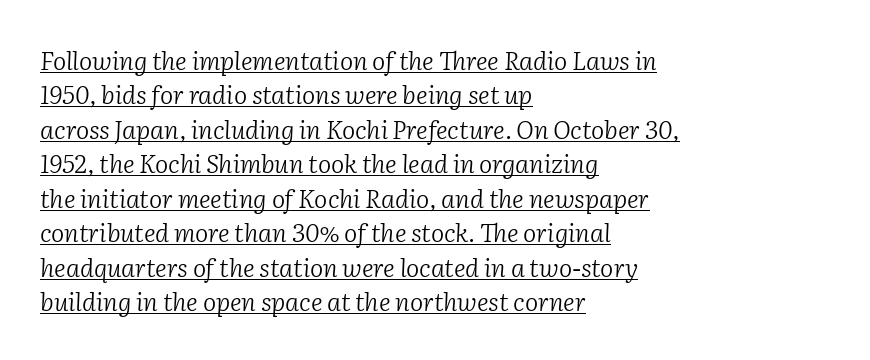
Q: Is the text bold? A: No.
Q: Is the text italic (slanted)? A: Yes, it leans right by about 2 degrees.
Q: Is the text underlined? A: Yes.
Q: How is the paragraph aligned? A: Left-aligned.
Q: Is the spacing between letters normal or unusually wide? A: Normal.
Q: Is the spacing between lines tight, normal or loose? A: Normal.
